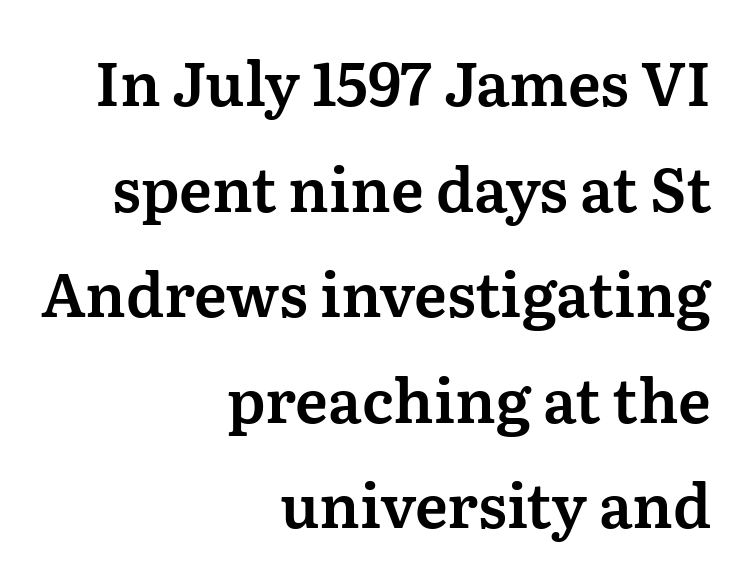
Examine the stroke ends and you'll spot serifs. In terms of posture, this sample is upright. You could not count columns in this text — the font is proportionally spaced. The string is rendered with underlining switched off.
